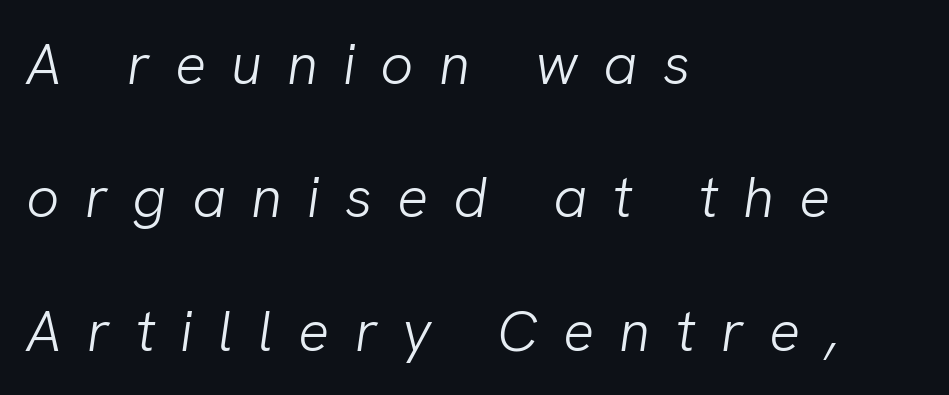
Nope, no serifs anywhere on these letters. Compared with typical body copy, the letter spacing here is much looser. You could not count columns in this text — the font is proportionally spaced. Casual observation: everything's shoved over to the left. Rows of type keep a wide berth in the vertical direction. The area under the type is left untouched.
